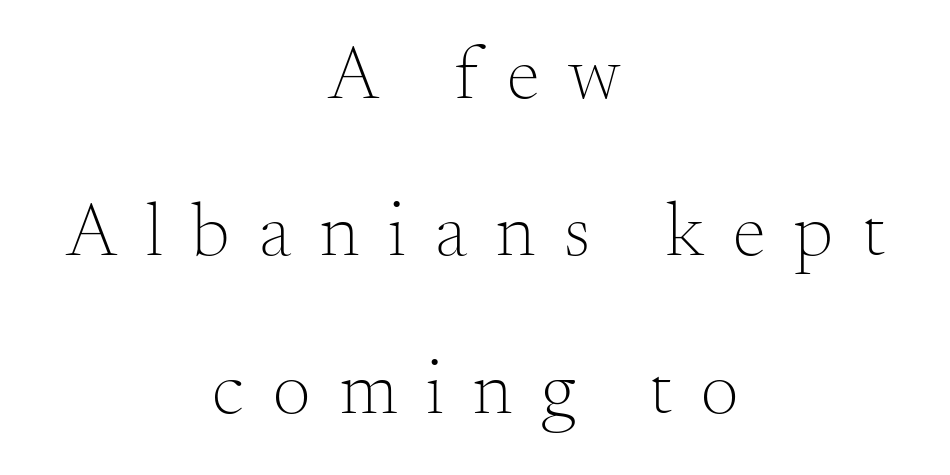
The image shows 75 px light serif type, upright; set centered, loose line spacing (2.1x), unusually wide letter spacing (+0.39 em), not underlined; medium stroke contrast and a small x-height.
